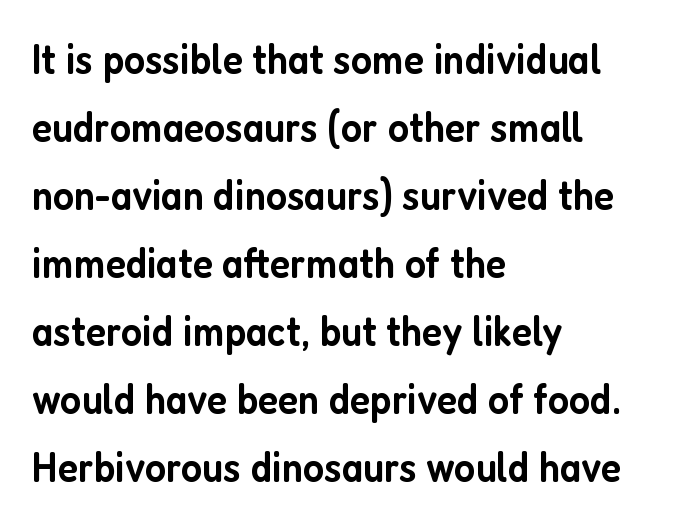
The image shows 43 px semibold, condensed sans-serif type, upright; set left-aligned, normal line spacing (1.58x), normal letter spacing, not underlined; low stroke contrast and a medium x-height.
